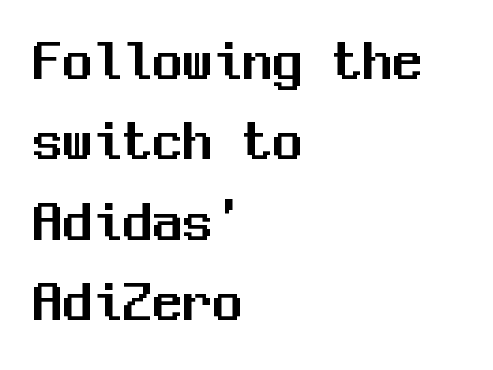
Q: Is the text italic (slanted)? A: No, it is upright.
Q: Is the typeface a serif or a sans-serif typeface? A: Sans-serif.
Q: Is the text underlined? A: No.
Q: How is the paragraph aligned? A: Left-aligned.
Q: Is the spacing between letters normal or unusually wide? A: Normal.
Q: Is the spacing between lines tight, normal or loose? A: Normal.
Q: Width (condensed, normal, or wide)? A: Normal.
Q: Stroke contrast? A: Medium.
Q: x-height? A: Medium.
Q: Monospaced? A: Yes.
